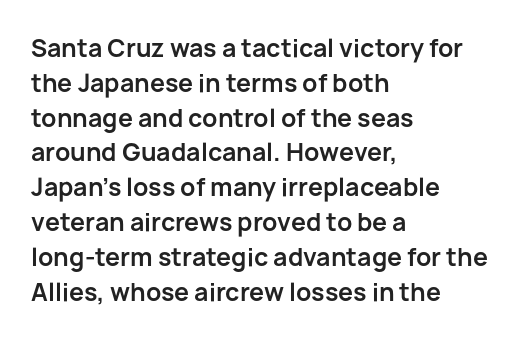
Q: Is the text bold? A: Yes.
Q: Is the text italic (slanted)? A: No, it is upright.
Q: Is the text underlined? A: No.
Q: How is the paragraph aligned? A: Left-aligned.
Q: Is the spacing between letters normal or unusually wide? A: Normal.
Q: Is the spacing between lines tight, normal or loose? A: Normal.
